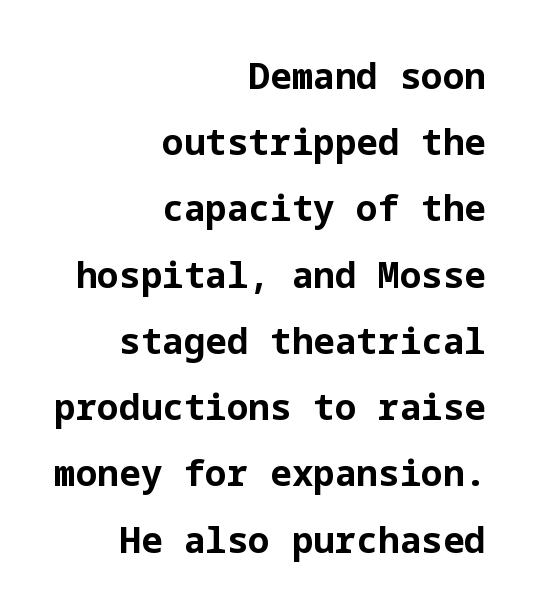
Q: Is the text bold? A: Yes.
Q: Is the text italic (slanted)? A: No, it is upright.
Q: Is the typeface a serif or a sans-serif typeface? A: Sans-serif.
Q: Is the text underlined? A: No.
Q: How is the paragraph aligned? A: Right-aligned.
Q: Is the spacing between letters normal or unusually wide? A: Normal.
Q: Width (condensed, normal, or wide)? A: Normal.
Q: Stroke contrast? A: Low.
Q: x-height? A: Medium.
